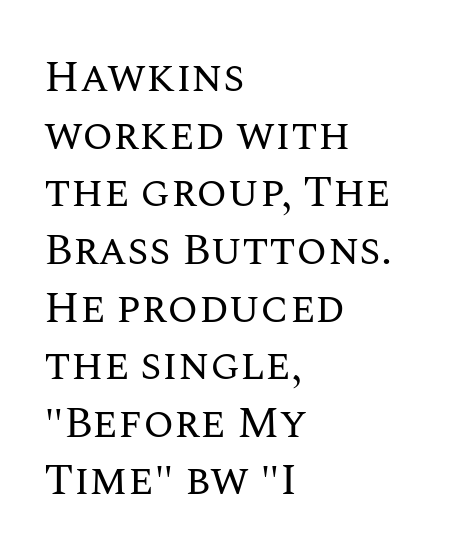
Q: Is the text bold? A: No.
Q: Is the text italic (slanted)? A: No, it is upright.
Q: Is the text underlined? A: No.
Q: How is the paragraph aligned? A: Left-aligned.
Q: Is the spacing between letters normal or unusually wide? A: Normal.
Q: Is the spacing between lines tight, normal or loose? A: Normal.
Q: Width (condensed, normal, or wide)? A: Normal.
Q: Stroke contrast? A: Medium.
Q: x-height? A: Large.
Q: Monospaced? A: No.
